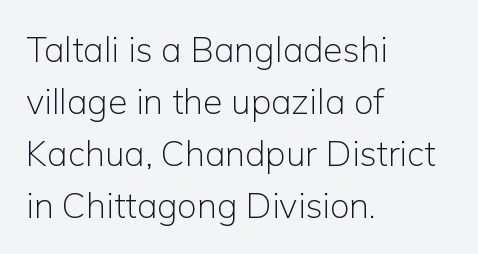
The image shows 35 px light sans-serif type, upright; set left-aligned, normal line spacing (1.49x), normal letter spacing, not underlined; low stroke contrast and a medium x-height.
